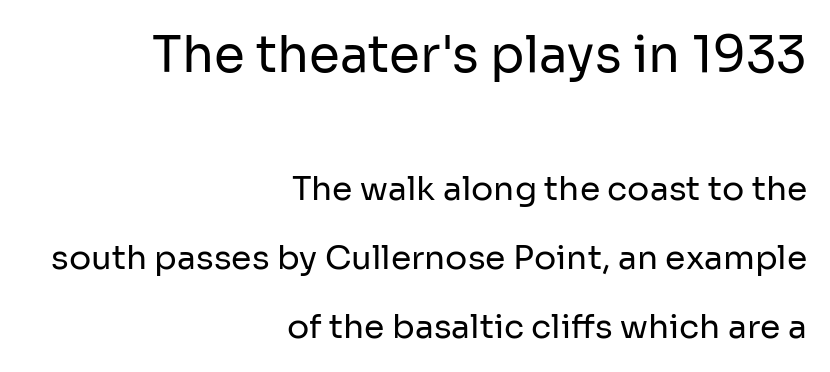
Character widths vary here, with narrow letters taking less room than wide ones. Every stem runs plumb, perpendicular to the baseline. A bare baseline throughout the passage. Standard letterfit; no display-style spreading of the glyphs. Large over small — that's the arrangement of the two blocks here.
